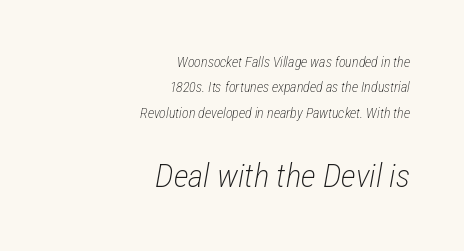
Q: Is the text bold? A: No.
Q: Is the text italic (slanted)? A: Yes, it leans right by about 12 degrees.
Q: Is the text underlined? A: No.
Q: How is the paragraph aligned? A: Right-aligned.
Q: Is the spacing between letters normal or unusually wide? A: Normal.
Q: Which block of text is set in a larger size, the first (top) or the second (bottom)? A: The second (bottom) one.
Q: Width (condensed, normal, or wide)? A: Condensed.
Q: Stroke contrast? A: Low.
Q: x-height? A: Medium.
Q: Monospaced? A: No.
